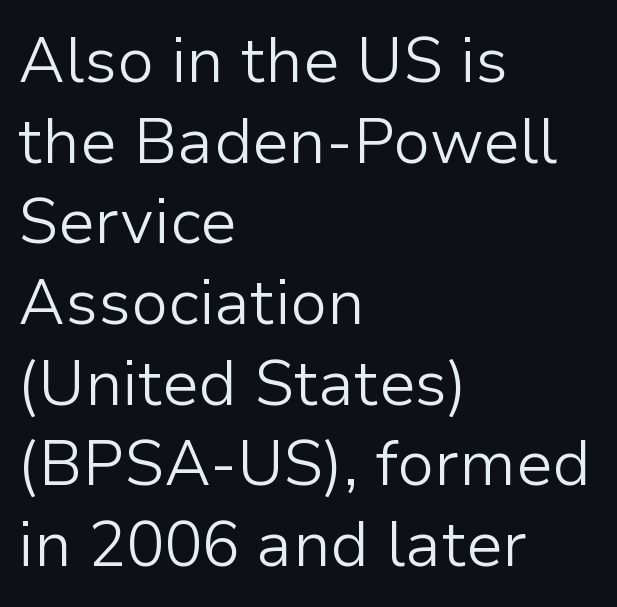
The image shows 63 px light sans-serif type, upright; set left-aligned, normal line spacing (1.28x), normal letter spacing, not underlined; low stroke contrast and a medium x-height.
